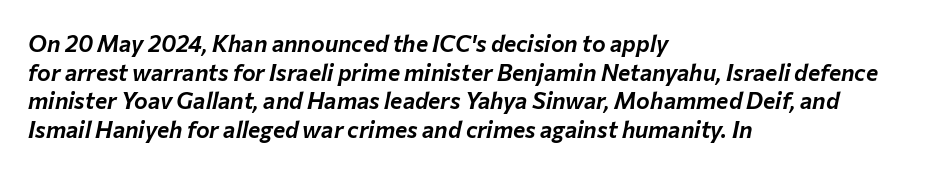
Q: Is the text italic (slanted)? A: Yes, it leans right by about 12 degrees.
Q: Is the text underlined? A: No.
Q: How is the paragraph aligned? A: Left-aligned.
Q: Is the spacing between letters normal or unusually wide? A: Normal.
